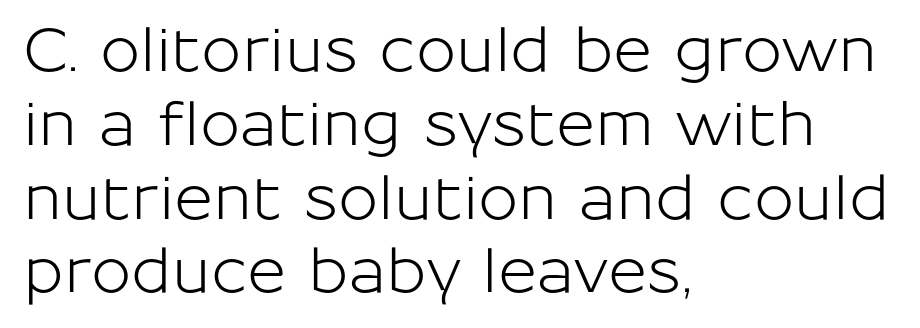
Q: Is the text italic (slanted)? A: No, it is upright.
Q: Is the typeface a serif or a sans-serif typeface? A: Sans-serif.
Q: Is the text underlined? A: No.
Q: How is the paragraph aligned? A: Left-aligned.
Q: Is the spacing between letters normal or unusually wide? A: Normal.
Q: Width (condensed, normal, or wide)? A: Normal.
Q: Stroke contrast? A: Low.
Q: x-height? A: Medium.
Q: Monospaced? A: No.
